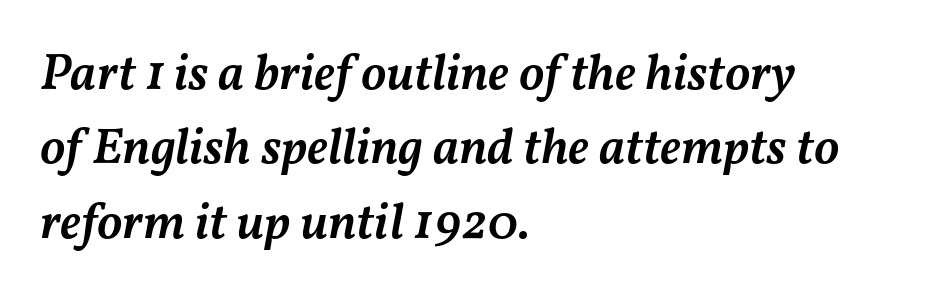
{"italic": "yes", "lean": "right", "slant_degrees": 11, "bold": "semi", "weight": "semibold", "width": "normal", "stroke_contrast": "medium", "x_height": "medium", "monospaced": "no", "underline": "no", "align": "left", "line_spacing": "normal", "line_spacing_ratio": 1.46, "letter_spacing": "normal", "letter_spacing_em": 0.0, "glyph_px": 51}
